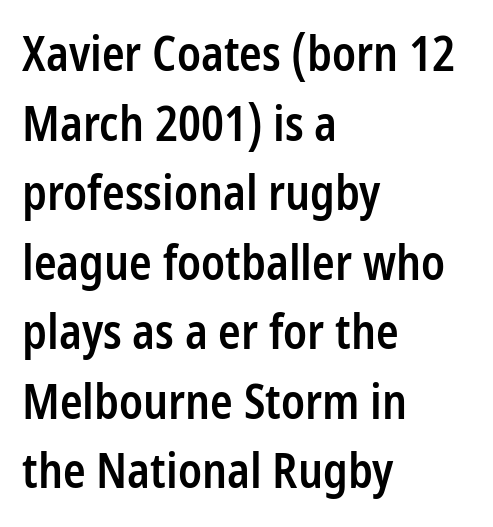
Every letter is mildly thick-stroked: semibold rather than bold. A typesetter would call this proportional, since set widths differ per character. Designer's note — italics off, roman on. The vertical gap from one line to the next is medium.
